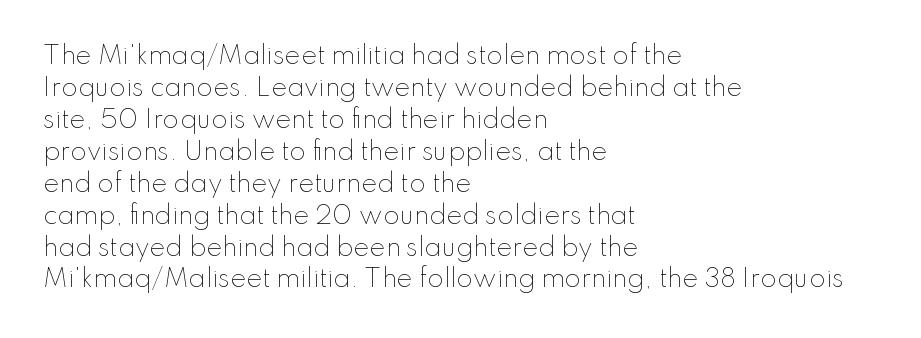
A bare baseline throughout the passage. Does the lettering tilt? It doesn't — this is upright. Leftover space on each line is placed entirely after the last word. Regarding leading, the lines here are spaced in the standard way. Inter-character spacing is left at the font's built-in metrics. Compared with a typical body face, this is equally light or lighter still.
